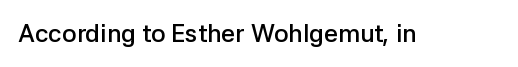
The letters stand upright; this is a roman face. Words appear dense and cohesive because spacing is normal. What weight is shown? A semibold, between regular and bold. The passage shown is not underscored anywhere.
